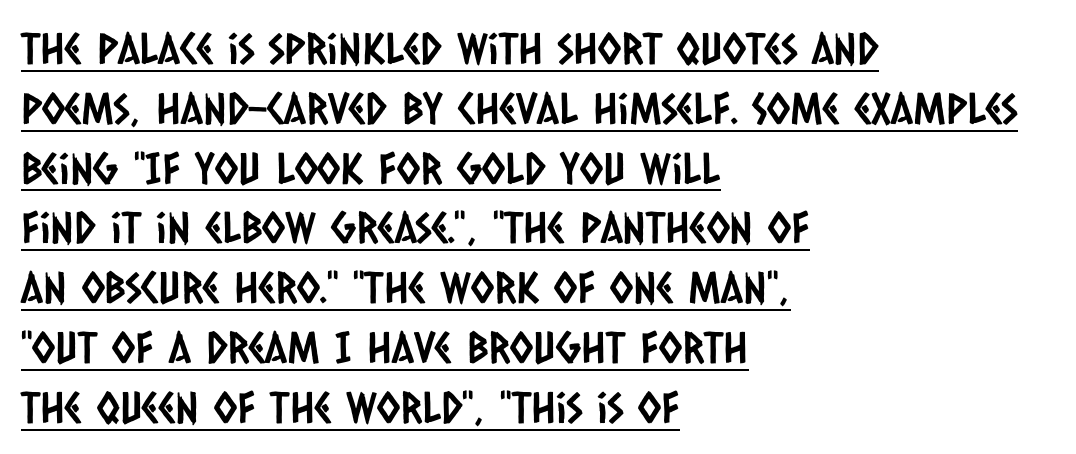
Q: Is the typeface a serif or a sans-serif typeface? A: Sans-serif.
Q: Is the text underlined? A: Yes.
Q: How is the paragraph aligned? A: Left-aligned.
Q: Is the spacing between letters normal or unusually wide? A: Normal.
Q: Is the spacing between lines tight, normal or loose? A: Normal.
Q: Width (condensed, normal, or wide)? A: Condensed.
Q: Stroke contrast? A: Low.
Q: x-height? A: Large.
Q: Monospaced? A: No.
